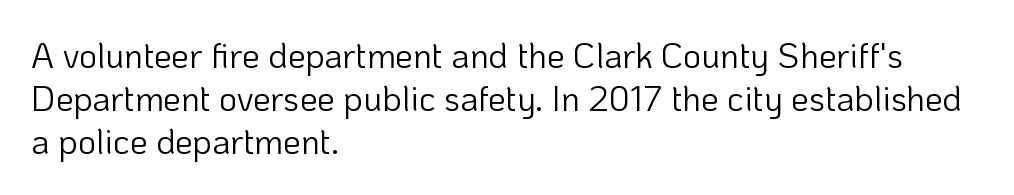
Q: Is the text bold? A: No.
Q: Is the text italic (slanted)? A: No, it is upright.
Q: Is the typeface a serif or a sans-serif typeface? A: Sans-serif.
Q: Is the text underlined? A: No.
Q: How is the paragraph aligned? A: Left-aligned.
Q: Is the spacing between letters normal or unusually wide? A: Normal.
Q: Width (condensed, normal, or wide)? A: Normal.
Q: Stroke contrast? A: Low.
Q: x-height? A: Medium.
Q: Monospaced? A: No.
